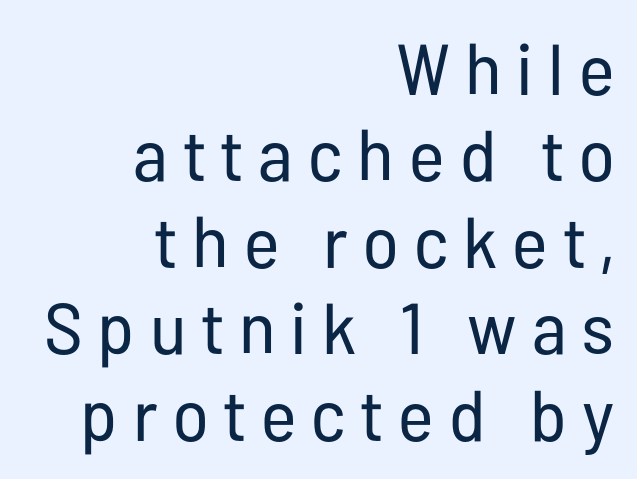
Q: Is the text bold? A: No.
Q: Is the text italic (slanted)? A: No, it is upright.
Q: Is the typeface a serif or a sans-serif typeface? A: Sans-serif.
Q: Is the text underlined? A: No.
Q: How is the paragraph aligned? A: Right-aligned.
Q: Is the spacing between letters normal or unusually wide? A: Unusually wide.
Q: Width (condensed, normal, or wide)? A: Condensed.
Q: Stroke contrast? A: Low.
Q: x-height? A: Medium.
Q: Monospaced? A: No.
